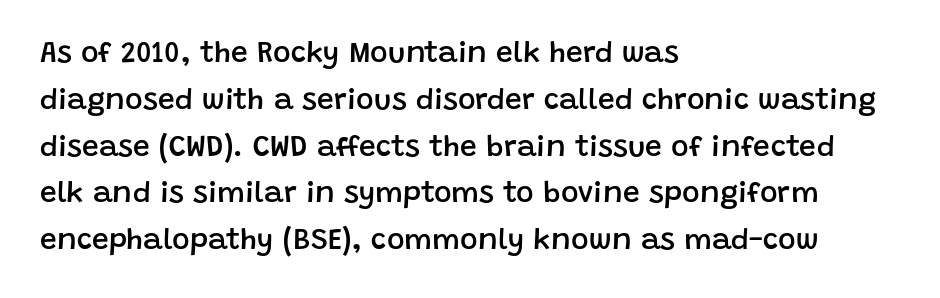
The image shows 30 px semibold sans-serif type, upright; set left-aligned, normal line spacing (1.56x), normal letter spacing, not underlined; low stroke contrast and a large x-height.
